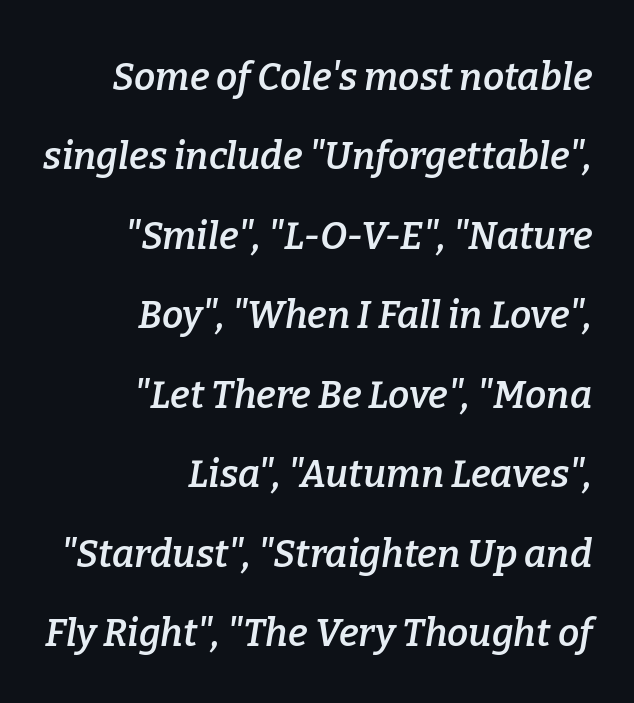
The image shows 38 px semibold serif type, italic (leaning right); set right-aligned, loose line spacing (2.09x), normal letter spacing, not underlined; low stroke contrast and a medium x-height.
